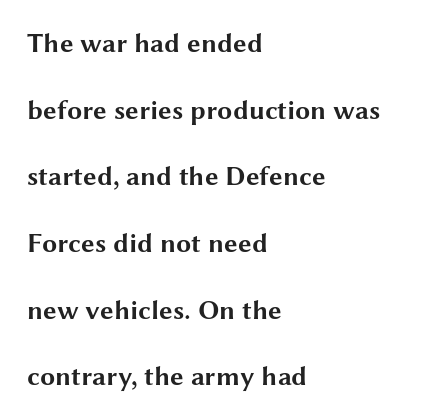
The space beneath each line is pristine and unruled. Does the leading feel generous? Absolutely, it's lavish. The lettering holds an erect, upright posture throughout. Honestly, the letter spacing is just normal — you wouldn't notice it. These words are printed bold, with thick strokes throughout.
